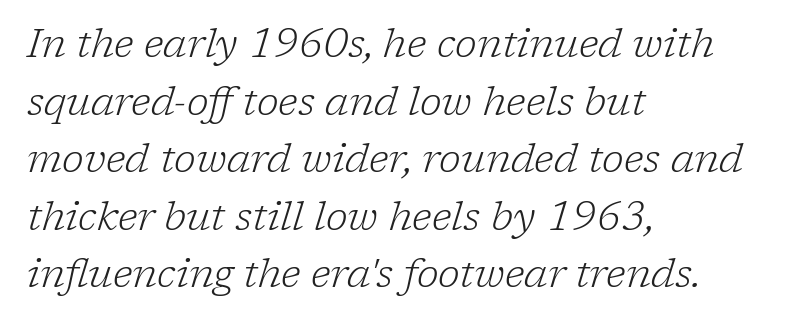
Is the block centered? No — it sits flush against the left margin. Vertical stems look standard width or narrower in stroke. In terms of leading, this rendering sits right in the middle. Look at the bottom of the vertical strokes: they flare into serifs here. The baseline area is clear. Each letter keeps its own natural width here, so spacing adapts to shape.
